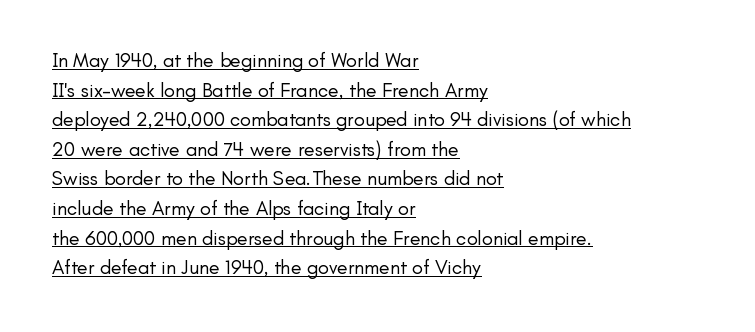
Q: Is the text bold? A: No.
Q: Is the text italic (slanted)? A: No, it is upright.
Q: Is the text underlined? A: Yes.
Q: How is the paragraph aligned? A: Left-aligned.
Q: Is the spacing between letters normal or unusually wide? A: Normal.
Q: Is the spacing between lines tight, normal or loose? A: Normal.
